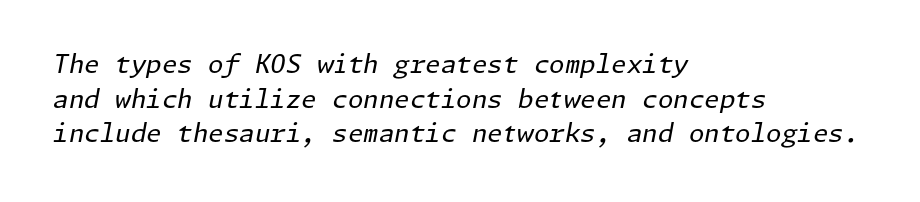
{"italic": "yes", "lean": "right", "slant_degrees": 11, "bold": "no", "underline": "no", "align": "left", "line_spacing": "normal", "line_spacing_ratio": 1.39, "letter_spacing": "normal", "letter_spacing_em": 0.0, "glyph_px": 25}
